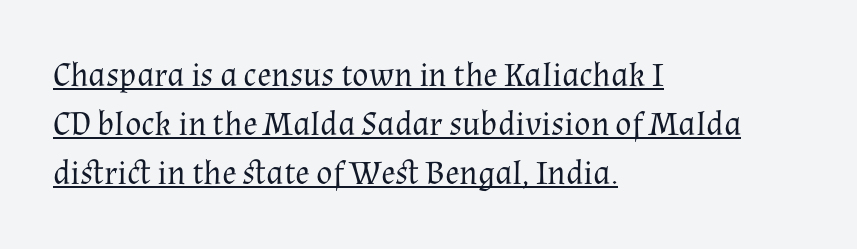
Line starts are locked; line ends wander. Stems and bowls with no extra thickness — not bold. Old-style or modern, the face here clearly has serifs. The glyphs are accompanied by a horizontal stroke just below them.
